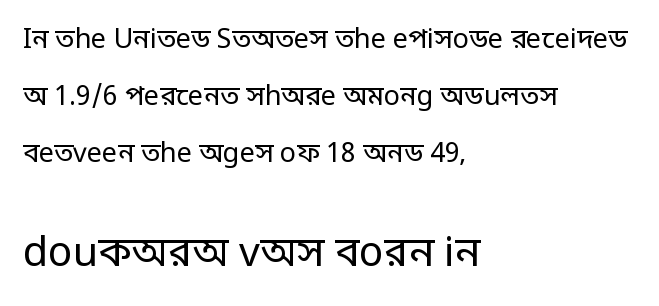
Q: Is the text bold? A: No.
Q: Is the text italic (slanted)? A: No, it is upright.
Q: Is the typeface a serif or a sans-serif typeface? A: Sans-serif.
Q: Is the text underlined? A: No.
Q: How is the paragraph aligned? A: Left-aligned.
Q: Is the spacing between letters normal or unusually wide? A: Normal.
Q: Is the spacing between lines tight, normal or loose? A: Loose.
Q: Which block of text is set in a larger size, the first (top) or the second (bottom)? A: The second (bottom) one.
Q: Width (condensed, normal, or wide)? A: Condensed.
Q: Stroke contrast? A: Low.
Q: Monospaced? A: No.
